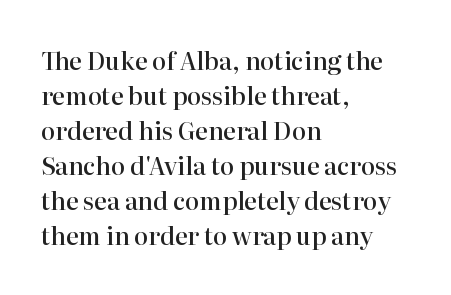
Leading matches the norm, producing a regular column. This sample uses an upright cut, with every glyph sitting square on the baseline. A fair bit of extra ink — the face is semibold, not bold. Does the copy run flush right? No — it runs flush left. This rendering features lettering with no underline. Between one letter and the next there's only the usual sliver of space.
